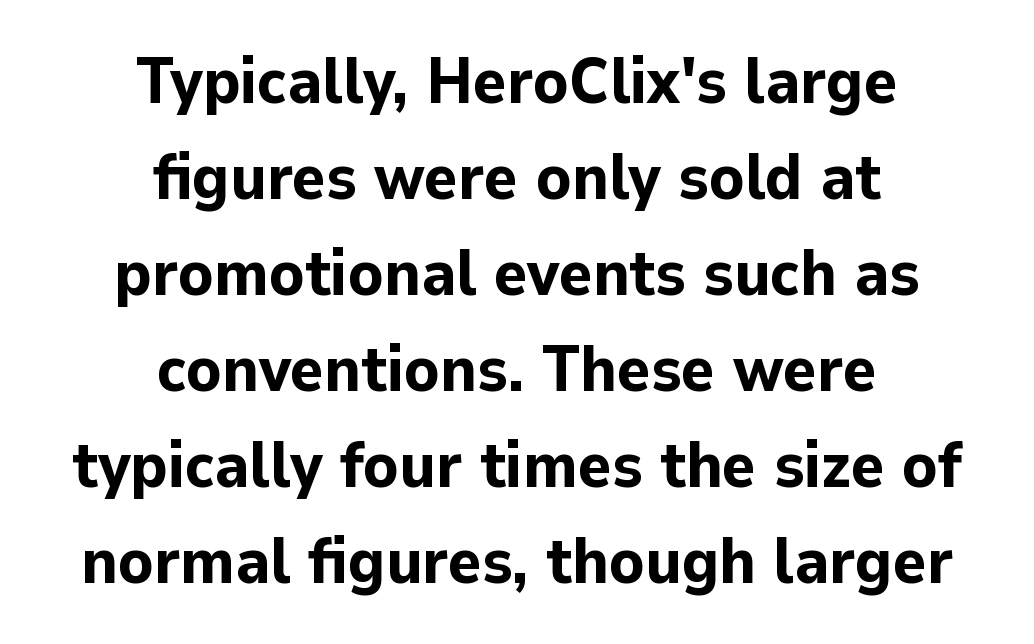
The image shows 64 px bold sans-serif type, upright; set centered, normal line spacing (1.5x), normal letter spacing, not underlined; low stroke contrast and a medium x-height.
